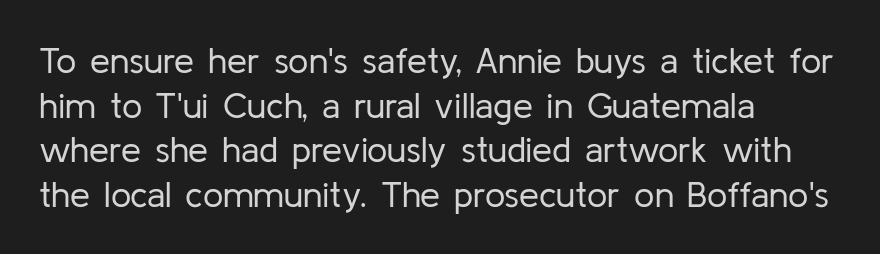
{"serif": "no", "italic": "no", "bold": "no", "weight": "regular", "width": "normal", "stroke_contrast": "low", "x_height": "medium", "monospaced": "no", "underline": "no", "align": "left", "line_spacing_ratio": 1.24, "letter_spacing": "normal", "letter_spacing_em": 0.0, "glyph_px": 36}
